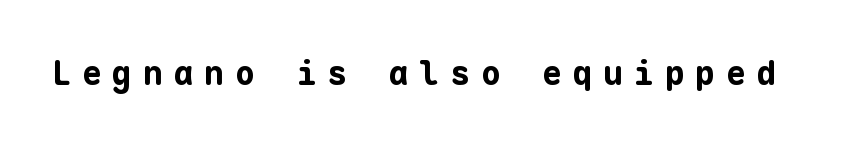
Spacing verdict: monospaced, one width for all characters. The face used here is rendered with a markedly widened letterfit. This is roman type, the default non-slanted kind. The baseline area is clear.
